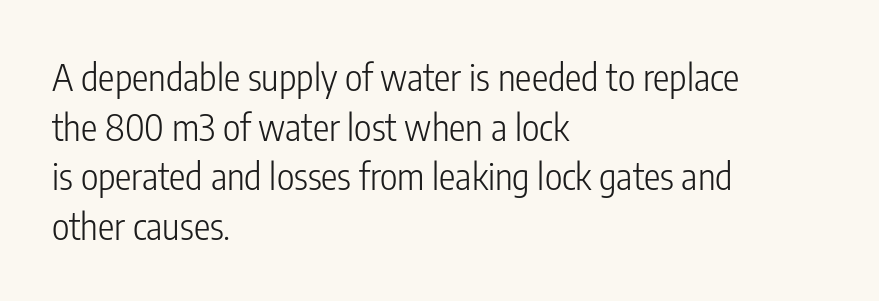
This sample uses an upright cut, with every glyph sitting square on the baseline. Regular leading. The face used here is a sans, in the tradition of grotesques and geometrics. The passage is arranged the way most books set body copy — flush left.
